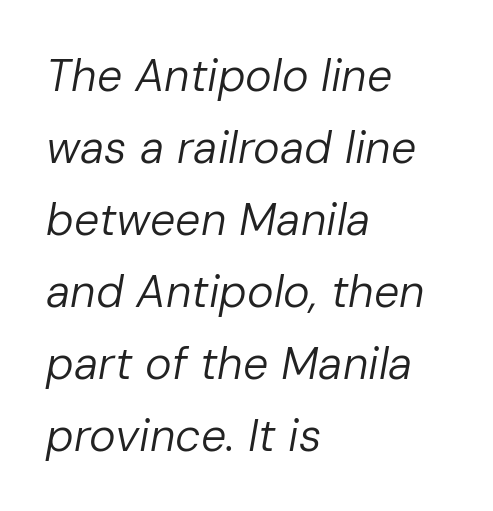
The image shows 45 px regular-weight type, italic (leaning right); set left-aligned, normal line spacing (1.6x), normal letter spacing, not underlined; low stroke contrast and a medium x-height.
